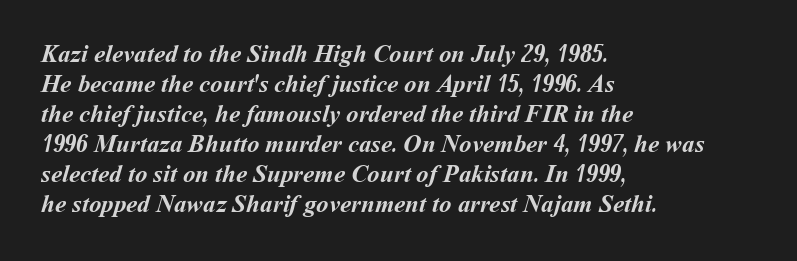
Q: Is the text bold? A: Yes.
Q: Is the text underlined? A: No.
Q: How is the paragraph aligned? A: Left-aligned.
Q: Is the spacing between letters normal or unusually wide? A: Normal.
